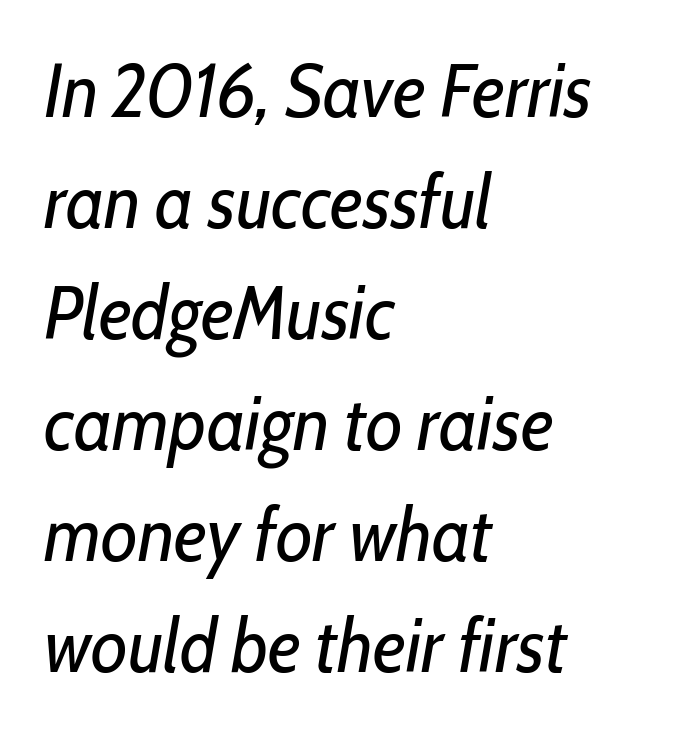
The image shows 75 px regular-weight, condensed type, italic (leaning right); set left-aligned, normal line spacing (1.48x), normal letter spacing, not underlined; low stroke contrast and a medium x-height.
